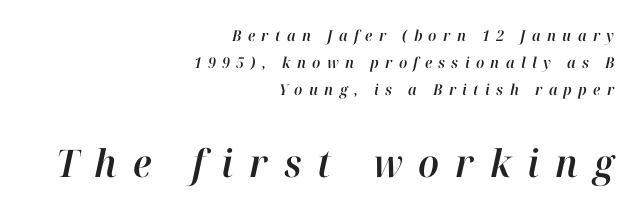
{"italic": "yes", "lean": "right", "slant_degrees": 12, "width": "normal", "stroke_contrast": "high", "x_height": "medium", "monospaced": "no", "underline": "no", "align": "right", "line_spacing_ratio": 1.81, "letter_spacing": "wide", "letter_spacing_em": 0.42, "larger_block": "second", "size_ratio": 2.53, "glyph_px": 38}
